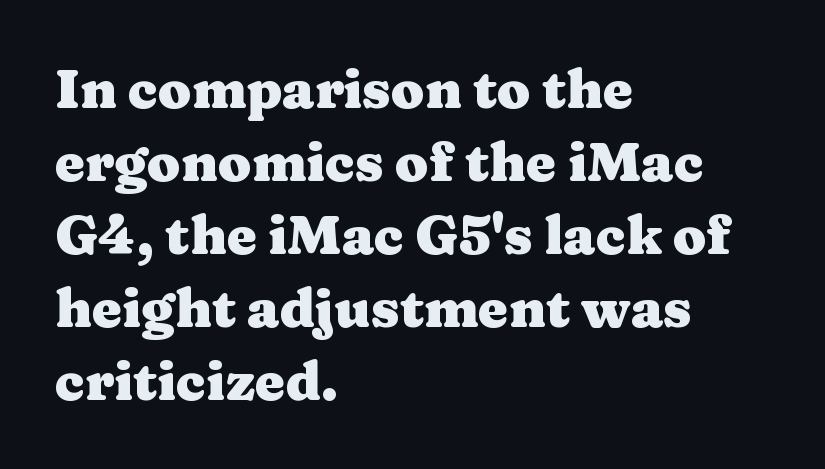
The image shows 54 px heavy, wide serif type, upright; set left-aligned, normal line spacing (1.35x), normal letter spacing, not underlined; medium stroke contrast and a medium x-height.
